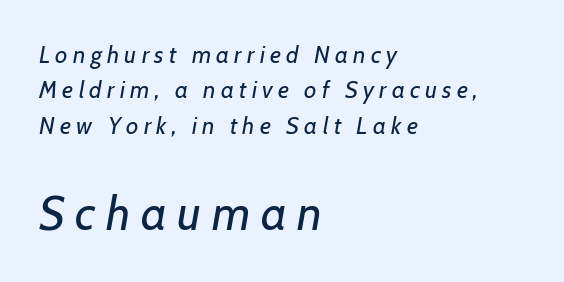
{"italic": "yes", "lean": "right", "slant_degrees": 7, "bold": "no", "weight": "regular", "width": "normal", "stroke_contrast": "low", "x_height": "medium", "monospaced": "no", "underline": "no", "align": "left", "line_spacing": "normal", "line_spacing_ratio": 1.47, "letter_spacing": "wide", "letter_spacing_em": 0.22, "larger_block": "second", "size_ratio": 2.0, "glyph_px": 48}
